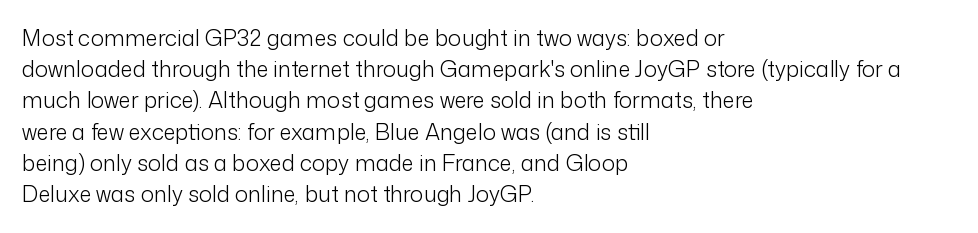
Q: Is the text bold? A: No.
Q: Is the text italic (slanted)? A: No, it is upright.
Q: Is the text underlined? A: No.
Q: How is the paragraph aligned? A: Left-aligned.
Q: Is the spacing between letters normal or unusually wide? A: Normal.
Q: Is the spacing between lines tight, normal or loose? A: Normal.
